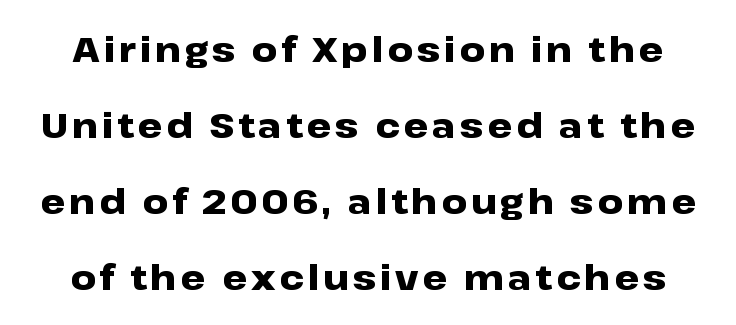
{"serif": "no", "italic": "no", "bold": "yes", "weight": "heavy", "width": "wide", "stroke_contrast": "low", "x_height": "medium", "monospaced": "no", "underline": "no", "line_spacing": "loose", "line_spacing_ratio": 2.17, "glyph_px": 35}
